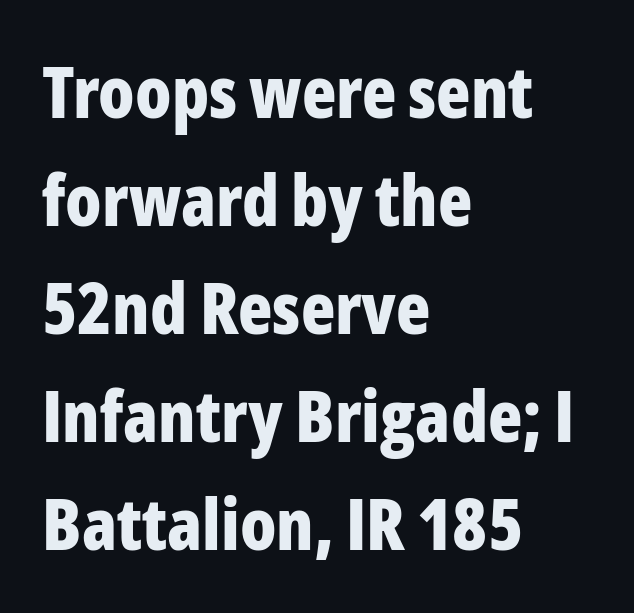
{"serif": "no", "italic": "no", "bold": "yes", "weight": "bold", "width": "condensed", "stroke_contrast": "low", "x_height": "medium", "monospaced": "no", "underline": "no", "align": "left", "line_spacing": "normal", "line_spacing_ratio": 1.52, "letter_spacing": "normal", "letter_spacing_em": 0.0, "glyph_px": 71}
